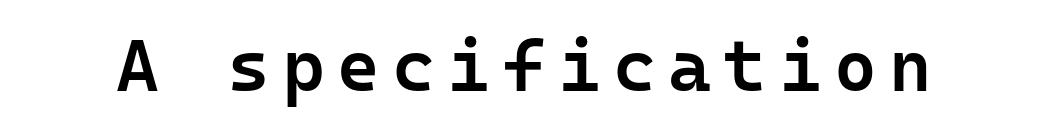
This sample uses a sans-serif face. Clear beneath every line of the passage. These lines are rendered in a fixed-pitch font. Every character sits straight up, as roman type does.
